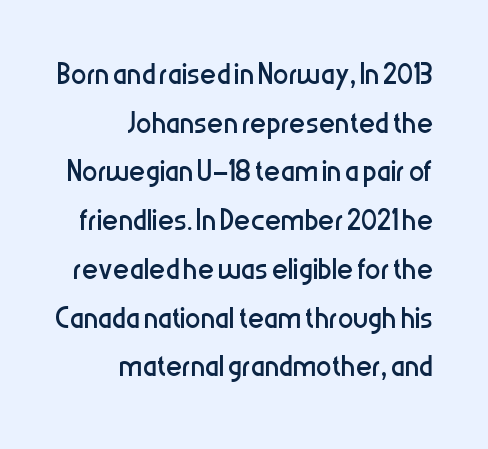
{"serif": "no", "italic": "no", "bold": "no", "weight": "regular", "width": "condensed", "stroke_contrast": "low", "x_height": "medium", "monospaced": "no", "underline": "no", "align": "right", "line_spacing": "normal", "line_spacing_ratio": 1.25, "letter_spacing": "normal", "letter_spacing_em": 0.0, "glyph_px": 39}
